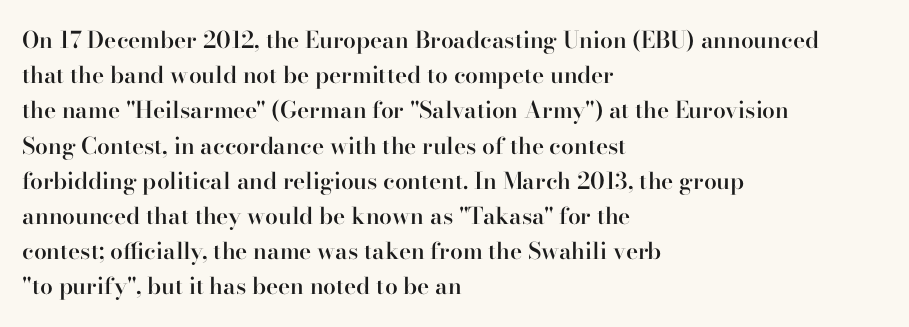
The image shows 23 px text type, upright; set left-aligned, normal line spacing (1.53x), normal letter spacing, not underlined.
